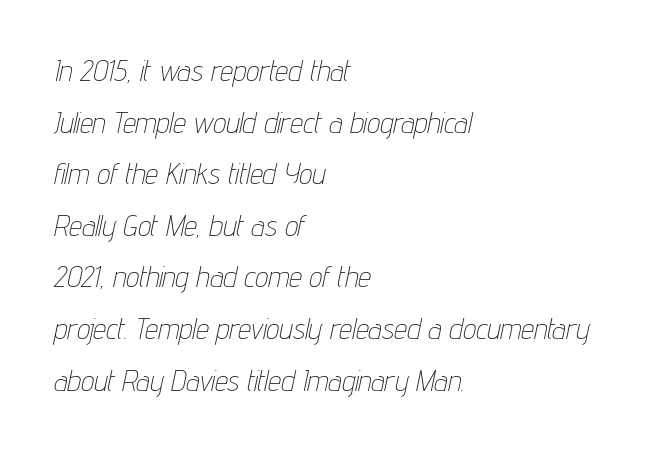
Here the designer chose a conventional face with non-uniform glyph widths. The text carries the slant typical of an italic or oblique font. Bare-footed words on every line. These lines are set flush left with a ragged right edge. Summary of weight: not heavy and not bold. Compared with typical body copy, the letter spacing here is the same.
